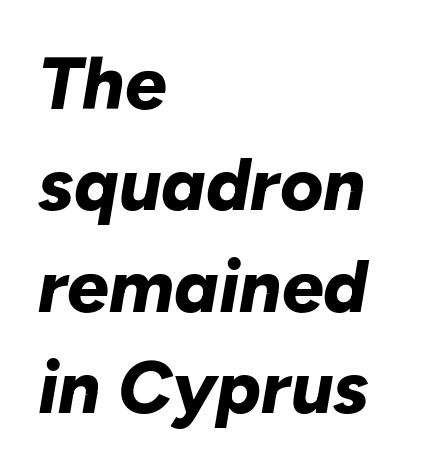
Decoration check: the copy has no underline. The passage shown has conventional tracking throughout. Here the designer chose a conventional face with non-uniform glyph widths. Weight: bold. A typesetter would call this leading conventional body-copy spacing. The font's italic variant was chosen for this text.
